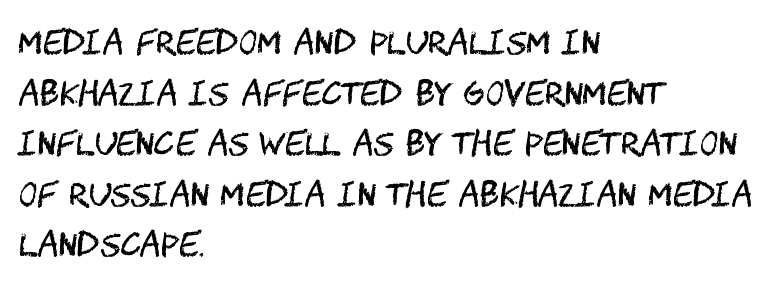
Q: Is the text bold? A: No.
Q: Is the text italic (slanted)? A: No, it is upright.
Q: Is the typeface a serif or a sans-serif typeface? A: Sans-serif.
Q: Is the text underlined? A: No.
Q: How is the paragraph aligned? A: Left-aligned.
Q: Is the spacing between letters normal or unusually wide? A: Normal.
Q: Is the spacing between lines tight, normal or loose? A: Normal.
Q: Width (condensed, normal, or wide)? A: Condensed.
Q: Stroke contrast? A: Medium.
Q: x-height? A: Large.
